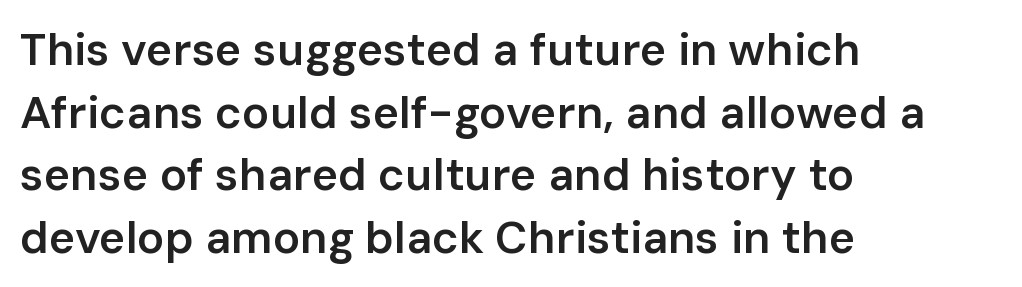
{"serif": "no", "italic": "no", "bold": "semi", "weight": "semibold", "width": "normal", "stroke_contrast": "low", "x_height": "medium", "monospaced": "no", "underline": "no", "align": "left", "line_spacing": "normal", "line_spacing_ratio": 1.39, "letter_spacing": "normal", "letter_spacing_em": 0.0, "glyph_px": 45}
